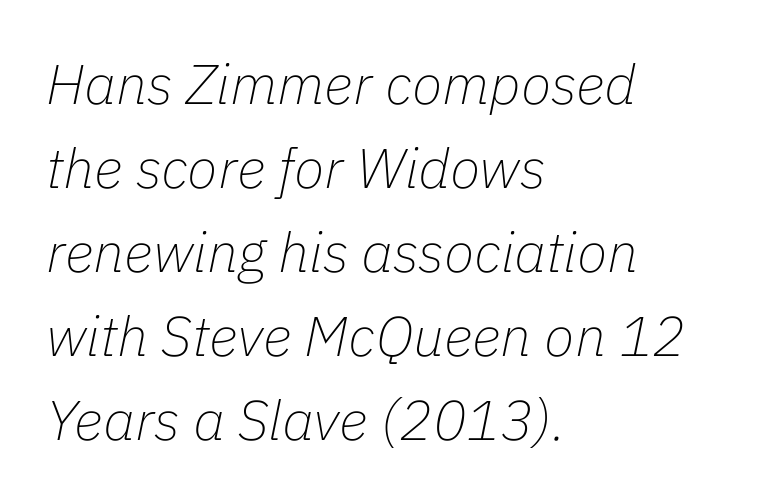
The image shows 56 px thin type, italic (leaning right); set left-aligned, normal line spacing (1.5x), normal letter spacing, not underlined; low stroke contrast and a medium x-height.
